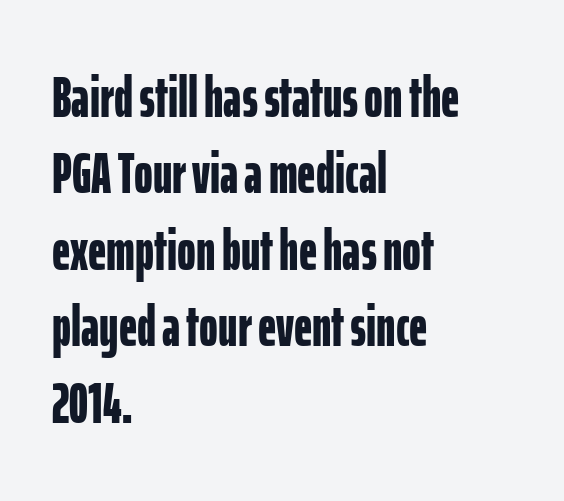
Q: Is the text bold? A: Yes.
Q: Is the text italic (slanted)? A: No, it is upright.
Q: Is the typeface a serif or a sans-serif typeface? A: Sans-serif.
Q: Is the text underlined? A: No.
Q: How is the paragraph aligned? A: Left-aligned.
Q: Is the spacing between letters normal or unusually wide? A: Normal.
Q: Is the spacing between lines tight, normal or loose? A: Normal.
Q: Width (condensed, normal, or wide)? A: Condensed.
Q: Stroke contrast? A: Low.
Q: x-height? A: Medium.
Q: Monospaced? A: No.
